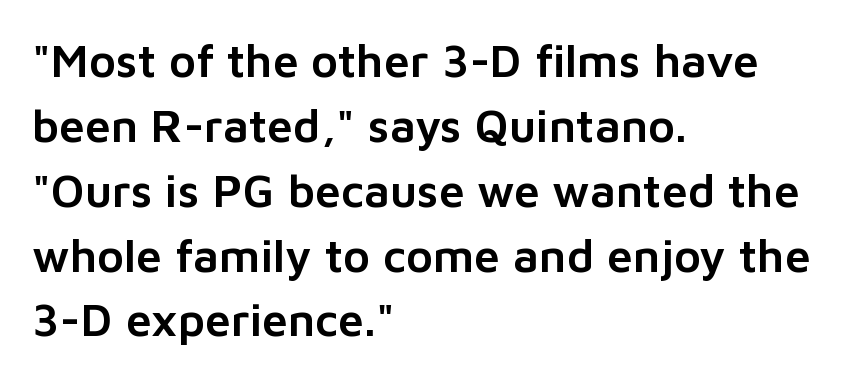
All the whitespace from short lines collects on the right. Do the letters lean? They stand straight. The string is rendered with underlining switched off. Stroke terminals: plain, sans-serif.
